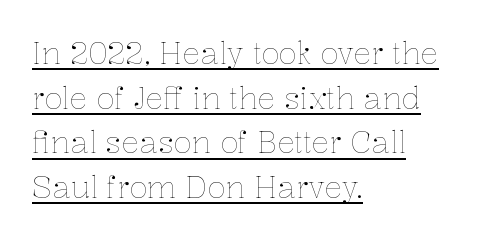
The typesetter chose a ragged-right arrangement here. This is not heavy type; no bold has been used. Every stem runs plumb, perpendicular to the baseline. Emphasis is given by a line drawn under the lettering. Normally led — the rows are evenly, conventionally spaced. Words appear dense and cohesive because spacing is normal.
